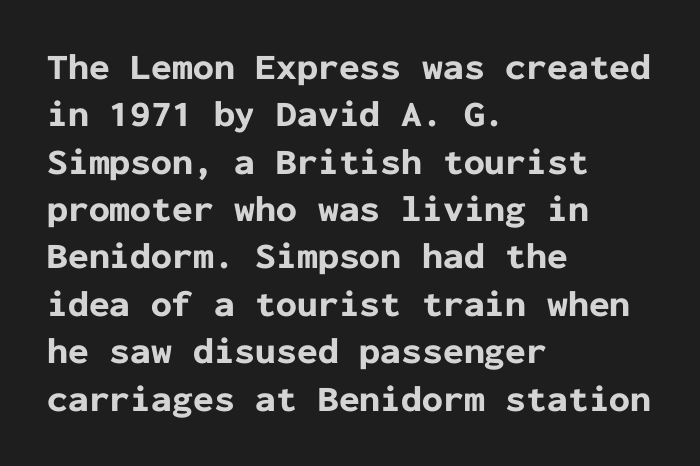
Q: Is the text bold? A: Yes.
Q: Is the text italic (slanted)? A: No, it is upright.
Q: Is the typeface a serif or a sans-serif typeface? A: Sans-serif.
Q: Is the text underlined? A: No.
Q: How is the paragraph aligned? A: Left-aligned.
Q: Is the spacing between letters normal or unusually wide? A: Normal.
Q: Is the spacing between lines tight, normal or loose? A: Normal.
Q: Width (condensed, normal, or wide)? A: Normal.
Q: Stroke contrast? A: Low.
Q: x-height? A: Medium.
Q: Monospaced? A: Yes.
